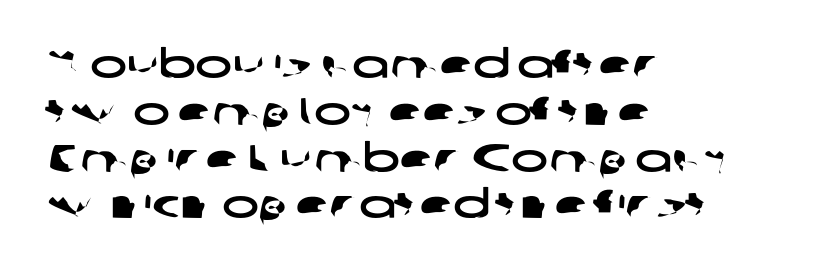
Q: Is the typeface a serif or a sans-serif typeface? A: Sans-serif.
Q: Is the text underlined? A: No.
Q: How is the paragraph aligned? A: Left-aligned.
Q: Is the spacing between letters normal or unusually wide? A: Normal.
Q: Width (condensed, normal, or wide)? A: Wide.
Q: Stroke contrast? A: Low.
Q: x-height? A: Medium.
Q: Monospaced? A: No.
